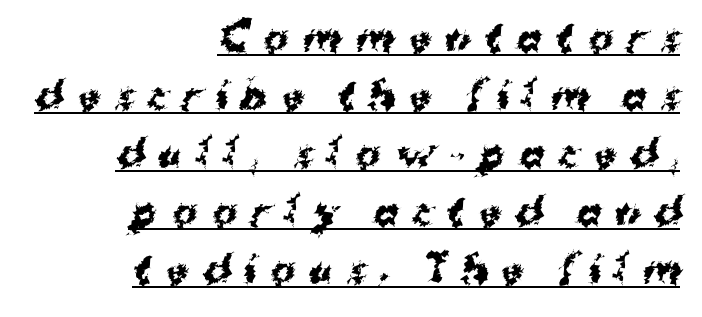
{"serif": "no", "bold": "yes", "weight": "bold", "width": "normal", "stroke_contrast": "medium", "x_height": "medium", "monospaced": "no", "underline": "yes", "align": "right", "line_spacing": "normal", "line_spacing_ratio": 1.57, "letter_spacing": "wide", "letter_spacing_em": 0.37, "glyph_px": 37}
